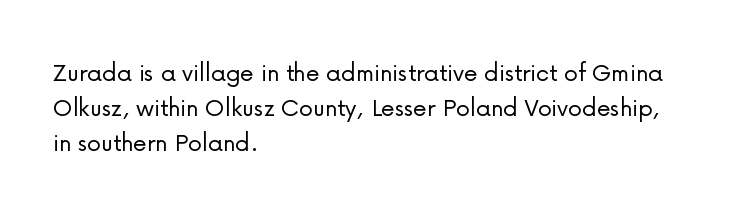
The image shows 28 px light sans-serif type, upright; set left-aligned, normal line spacing (1.25x), normal letter spacing, not underlined; low stroke contrast and a medium x-height.
